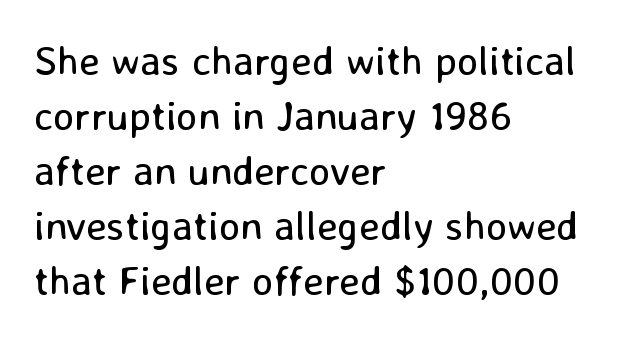
Typographically, this falls in the sans-serif category. This sample uses plain, unmodified letter spacing. Regular leading. Casual observation: everything's shoved over to the left. These lines were composed using upright roman letters.
